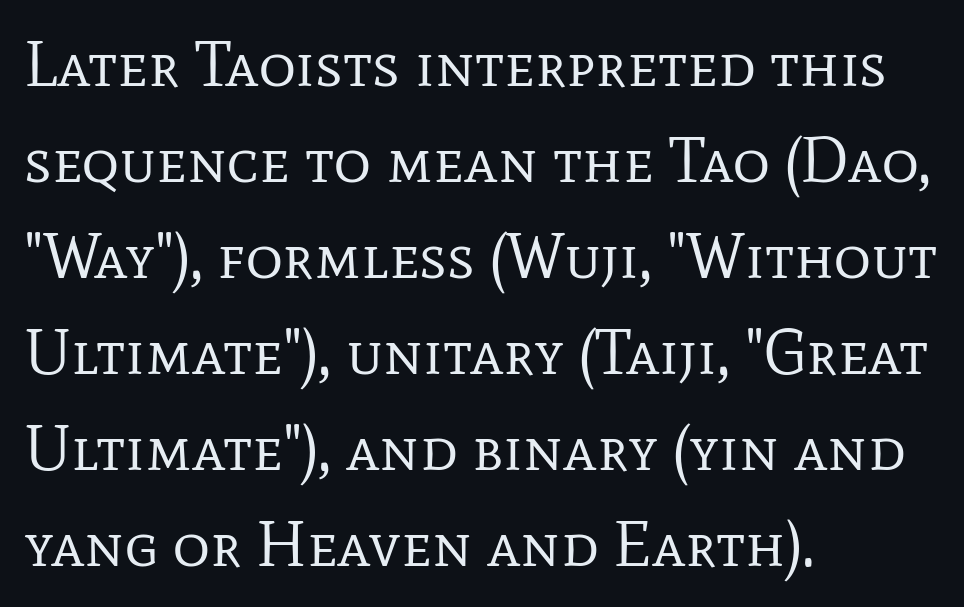
The face used here is proportionally spaced, like ordinary book or web type. Which margin do the lines hug? The left one — the right edge is uneven. Reading down the column, the eye jumps a familiar distance to each next line. Unmarked baselines from the first word to the last.
